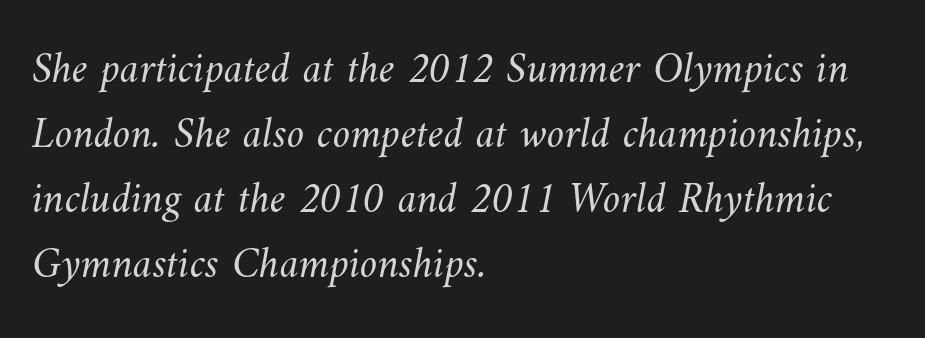
Q: Is the text bold? A: No.
Q: Is the text underlined? A: No.
Q: How is the paragraph aligned? A: Left-aligned.
Q: Is the spacing between letters normal or unusually wide? A: Normal.
Q: Is the spacing between lines tight, normal or loose? A: Normal.
Q: Width (condensed, normal, or wide)? A: Normal.
Q: Stroke contrast? A: Medium.
Q: x-height? A: Small.
Q: Monospaced? A: No.
